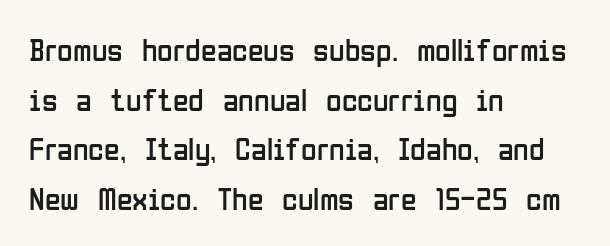
{"serif": "no", "italic": "no", "bold": "no", "weight": "regular", "width": "condensed", "stroke_contrast": "low", "x_height": "medium", "monospaced": "no", "underline": "no", "align": "left", "line_spacing": "normal", "line_spacing_ratio": 1.55, "letter_spacing": "normal", "letter_spacing_em": 0.0, "glyph_px": 32}
